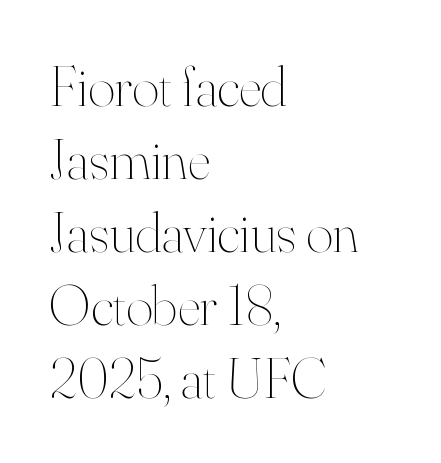
{"italic": "no", "bold": "no", "weight": "thin", "width": "normal", "stroke_contrast": "high", "x_height": "small", "monospaced": "no", "underline": "no", "align": "left", "line_spacing": "normal", "line_spacing_ratio": 1.26, "letter_spacing": "normal", "letter_spacing_em": 0.0, "glyph_px": 58}
